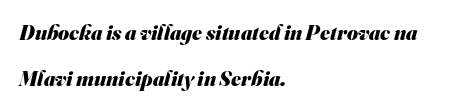
Q: Is the text bold? A: Yes.
Q: Is the text underlined? A: No.
Q: How is the paragraph aligned? A: Left-aligned.
Q: Is the spacing between letters normal or unusually wide? A: Normal.
Q: Is the spacing between lines tight, normal or loose? A: Loose.
